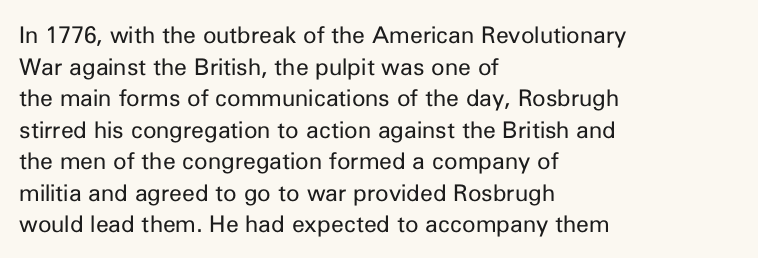
The image shows 23 px text type, upright; set left-aligned, normal line spacing (1.37x), normal letter spacing, not underlined.
